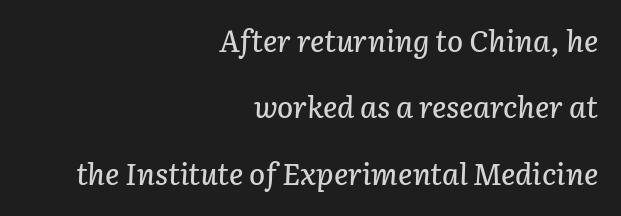
{"italic": "yes", "lean": "right", "slant_degrees": 3, "width": "normal", "stroke_contrast": "low", "x_height": "medium", "monospaced": "no", "underline": "no", "align": "right", "line_spacing": "loose", "line_spacing_ratio": 2.21, "letter_spacing": "normal", "letter_spacing_em": 0.0, "glyph_px": 30}
